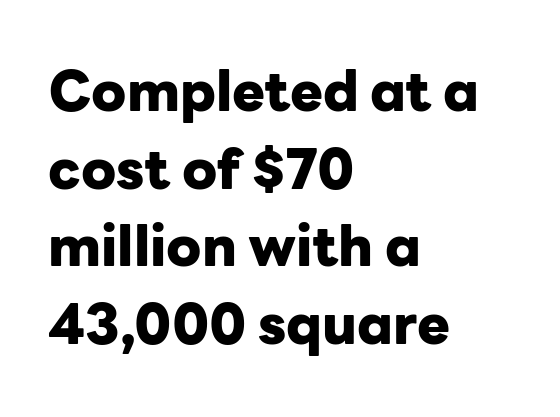
The image shows 55 px heavy sans-serif type, upright; set left-aligned, normal line spacing (1.41x), normal letter spacing, not underlined; low stroke contrast and a medium x-height.
